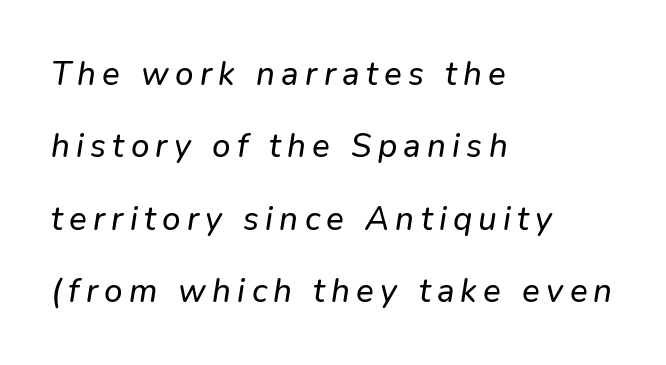
This sample has the flowing, uneven cadence of proportional lettering. The vertical gap from one line to the next is large. Would a proofreader flag this as italicized? Yes. Lines of text with bare space underneath.
